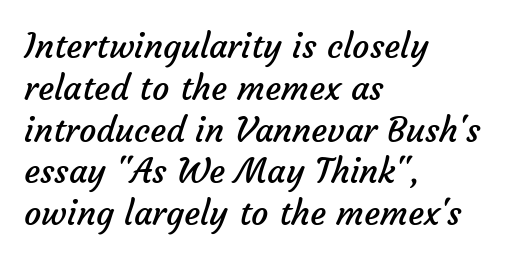
Q: Is the text bold? A: No.
Q: Is the typeface a serif or a sans-serif typeface? A: Sans-serif.
Q: Is the text underlined? A: No.
Q: How is the paragraph aligned? A: Left-aligned.
Q: Is the spacing between letters normal or unusually wide? A: Normal.
Q: Width (condensed, normal, or wide)? A: Normal.
Q: Stroke contrast? A: Low.
Q: x-height? A: Medium.
Q: Monospaced? A: No.
